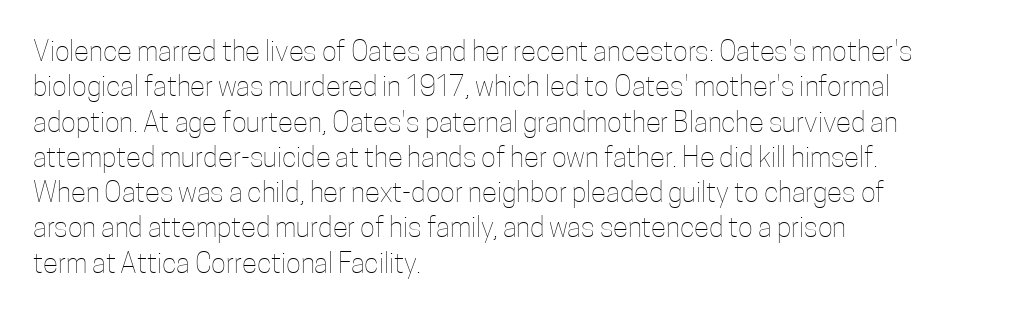
The image shows 28 px thin, condensed type, upright; set left-aligned, normal line spacing (1.26x), normal letter spacing, not underlined; low stroke contrast and a medium x-height.
